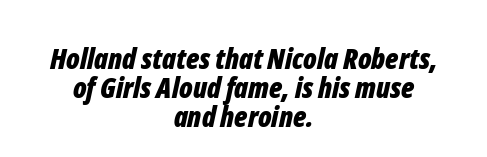
The image shows 29 px bold, condensed type, italic (leaning right); set centered, tight line spacing (1.0x), normal letter spacing, not underlined; low stroke contrast and a medium x-height.
